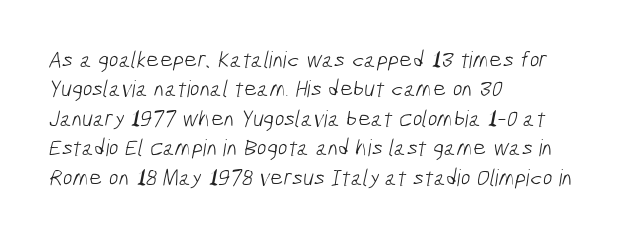
Q: Is the text bold? A: No.
Q: Is the text underlined? A: No.
Q: How is the paragraph aligned? A: Left-aligned.
Q: Is the spacing between letters normal or unusually wide? A: Normal.
Q: Is the spacing between lines tight, normal or loose? A: Normal.
